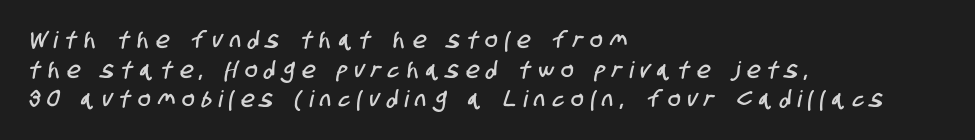
Q: Is the text underlined? A: No.
Q: How is the paragraph aligned? A: Left-aligned.
Q: Is the spacing between letters normal or unusually wide? A: Unusually wide.
Q: Is the spacing between lines tight, normal or loose? A: Normal.
